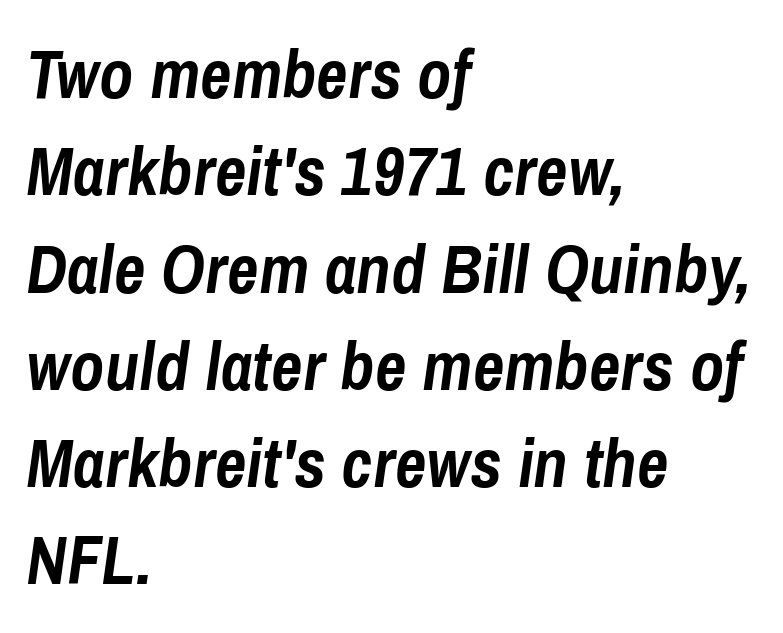
Q: Is the text bold? A: Yes.
Q: Is the text italic (slanted)? A: Yes, it leans right by about 8 degrees.
Q: Is the text underlined? A: No.
Q: How is the paragraph aligned? A: Left-aligned.
Q: Is the spacing between letters normal or unusually wide? A: Normal.
Q: Is the spacing between lines tight, normal or loose? A: Normal.
Q: Width (condensed, normal, or wide)? A: Condensed.
Q: Stroke contrast? A: Low.
Q: x-height? A: Medium.
Q: Monospaced? A: No.
